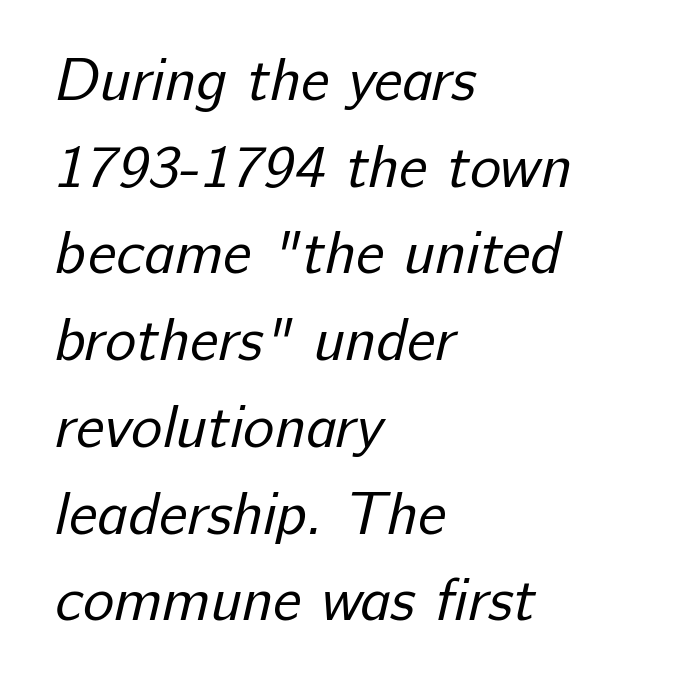
The image shows 59 px regular-weight sans-serif type; set left-aligned, normal line spacing (1.47x), normal letter spacing, not underlined; low stroke contrast and a medium x-height.
